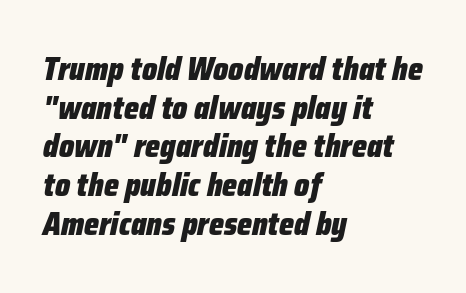
The image shows 32 px heavy, condensed type, italic (leaning right); set left-aligned, line spacing 1.21x, normal letter spacing, not underlined; low stroke contrast and a medium x-height.
